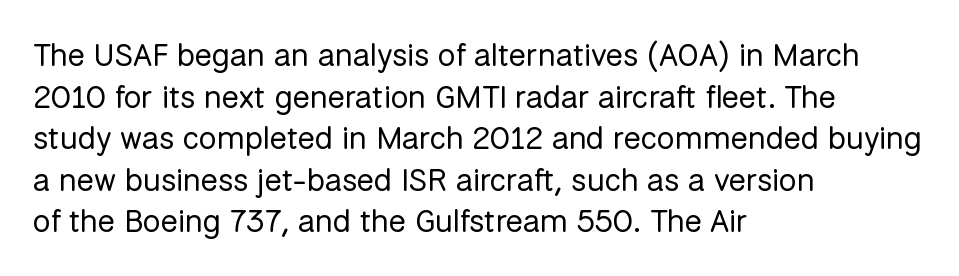
{"serif": "no", "italic": "no", "bold": "no", "weight": "regular", "width": "normal", "stroke_contrast": "low", "x_height": "medium", "monospaced": "no", "underline": "no", "align": "left", "line_spacing": "normal", "line_spacing_ratio": 1.3, "letter_spacing": "normal", "letter_spacing_em": 0.0, "glyph_px": 32}
